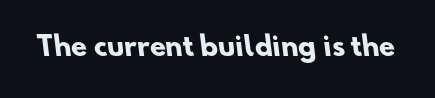
The image shows 26 px bold type; set normal letter spacing, not underlined.
